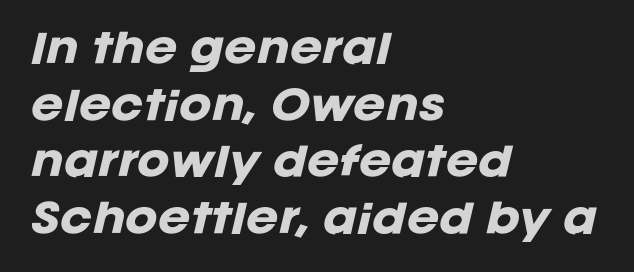
{"italic": "yes", "lean": "right", "slant_degrees": 12, "bold": "yes", "weight": "heavy", "width": "normal", "stroke_contrast": "low", "x_height": "large", "monospaced": "no", "underline": "no", "align": "left", "line_spacing": "normal", "line_spacing_ratio": 1.45, "letter_spacing": "normal", "letter_spacing_em": 0.0, "glyph_px": 39}
